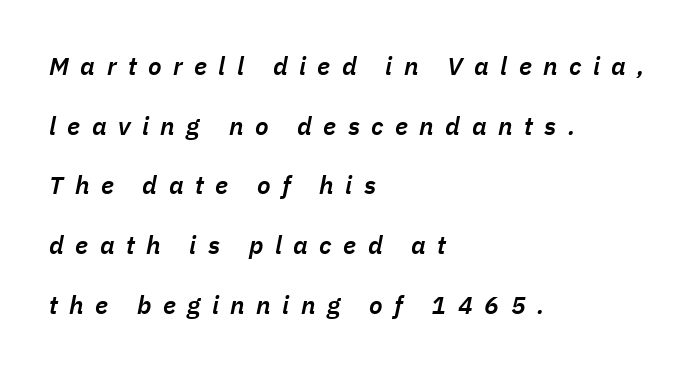
In terms of letterspacing, this is a distinctly airy, spread setting. Quick note: interline space is abundant. Is the type bold? Partly — it's a semibold, heavier than regular but not fully bold. Clear beneath every line of the passage. Casual observation: everything's shoved over to the left. Tall strokes in this sample are angled rather than plumb.
